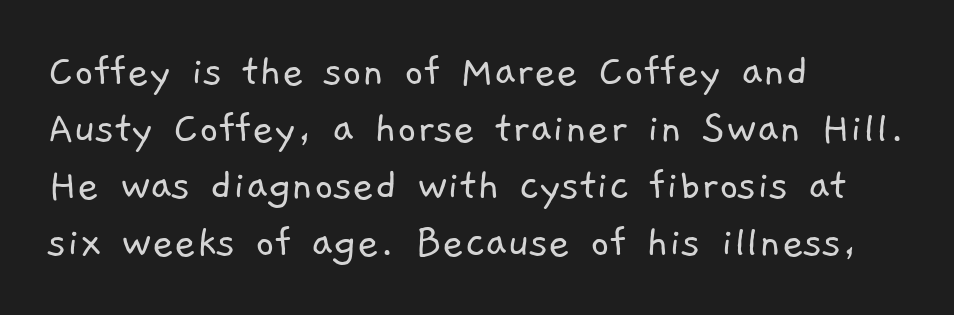
Stems here are at most as thick as an everyday book face. Inter-character spacing is left at the font's built-in metrics. Each row of text sits above clean, open space. The type family on display is of the sans-serif kind.
